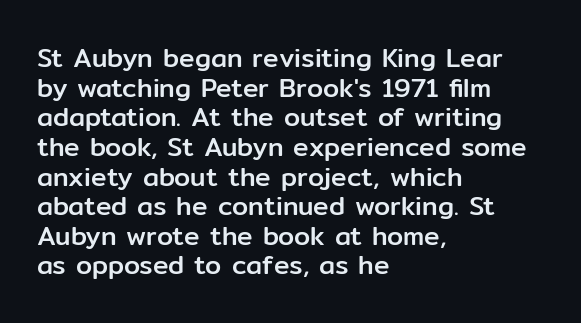
The image shows 26 px text type, upright; set left-aligned, tight line spacing (1.14x), normal letter spacing, not underlined.
